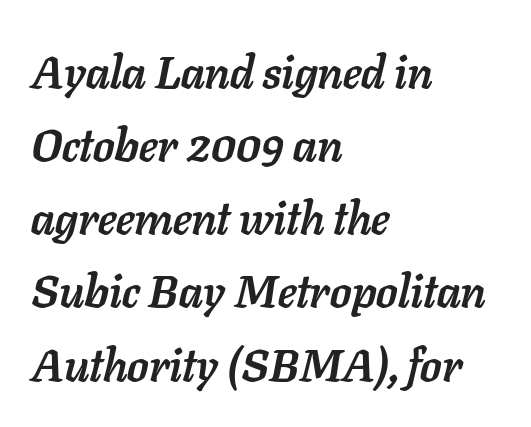
{"italic": "yes", "lean": "right", "slant_degrees": 11, "bold": "yes", "weight": "semibold", "width": "normal", "stroke_contrast": "low", "x_height": "medium", "monospaced": "no", "underline": "no", "align": "left", "line_spacing": "normal", "line_spacing_ratio": 1.59, "letter_spacing": "normal", "letter_spacing_em": 0.0, "glyph_px": 46}
